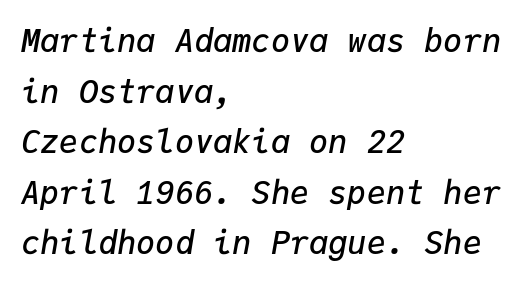
Notice how the stems are inclined rather than vertical — that's the hallmark of italics. Spacing between characters is what you'd get straight out of the box. A bare baseline throughout the passage. The typesetting leans somewhat heavy: a semibold. In terms of leading, this rendering sits right in the middle.
